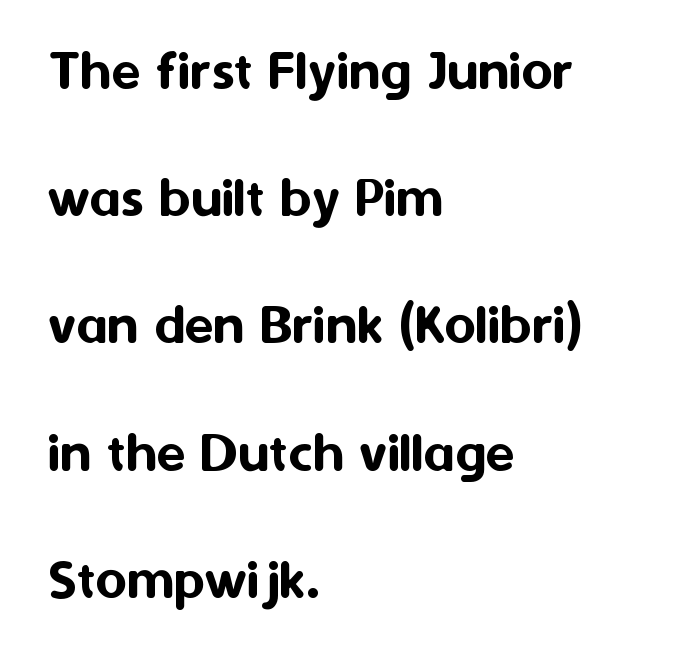
Q: Is the text italic (slanted)? A: No, it is upright.
Q: Is the typeface a serif or a sans-serif typeface? A: Sans-serif.
Q: Is the text underlined? A: No.
Q: How is the paragraph aligned? A: Left-aligned.
Q: Is the spacing between letters normal or unusually wide? A: Normal.
Q: Is the spacing between lines tight, normal or loose? A: Loose.
Q: Width (condensed, normal, or wide)? A: Normal.
Q: Stroke contrast? A: Medium.
Q: x-height? A: Medium.
Q: Monospaced? A: No.
